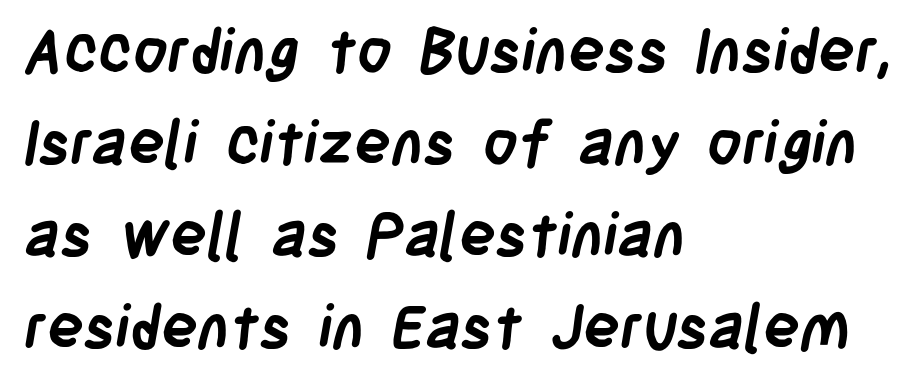
Each glyph is drawn with heavy, bold strokes. Successive baselines arrive at the customary interval. Font category for this specimen: sans-serif. A typesetter would call this zero additional tracking.
